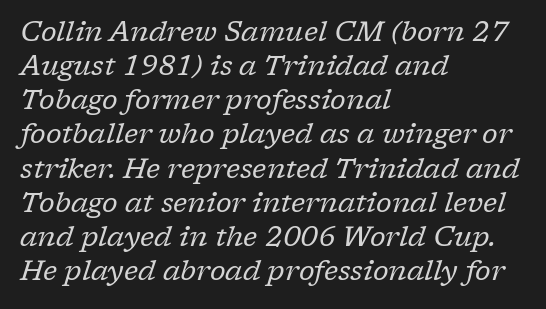
The image shows 28 px regular-weight serif type, italic (leaning right); set left-aligned, line spacing 1.22x, normal letter spacing, not underlined; low stroke contrast and a medium x-height.
